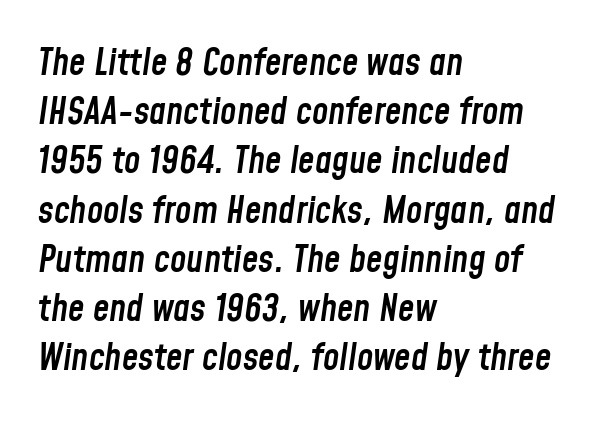
Q: Is the text bold? A: Semi-bold.
Q: Is the text italic (slanted)? A: Yes, it leans right by about 8 degrees.
Q: Is the text underlined? A: No.
Q: How is the paragraph aligned? A: Left-aligned.
Q: Is the spacing between letters normal or unusually wide? A: Normal.
Q: Is the spacing between lines tight, normal or loose? A: Normal.
Q: Width (condensed, normal, or wide)? A: Condensed.
Q: Stroke contrast? A: Low.
Q: x-height? A: Medium.
Q: Monospaced? A: No.
